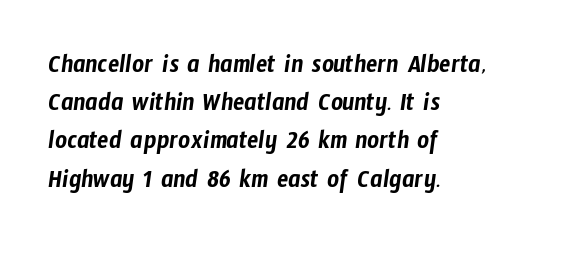
Q: Is the text underlined? A: No.
Q: How is the paragraph aligned? A: Left-aligned.
Q: Is the spacing between letters normal or unusually wide? A: Normal.
Q: Is the spacing between lines tight, normal or loose? A: Normal.
